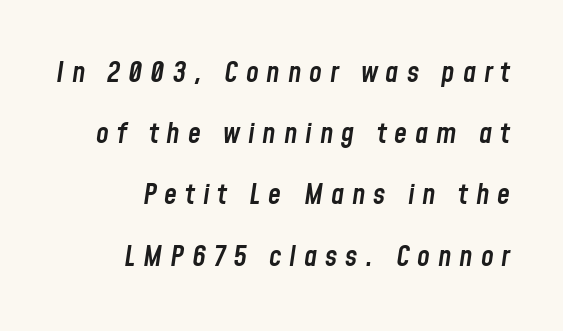
{"italic": "yes", "lean": "right", "slant_degrees": 8, "bold": "semi", "weight": "semibold", "width": "condensed", "stroke_contrast": "low", "x_height": "medium", "monospaced": "no", "underline": "no", "align": "right", "line_spacing": "loose", "line_spacing_ratio": 2.11, "letter_spacing": "wide", "letter_spacing_em": 0.27, "glyph_px": 29}
